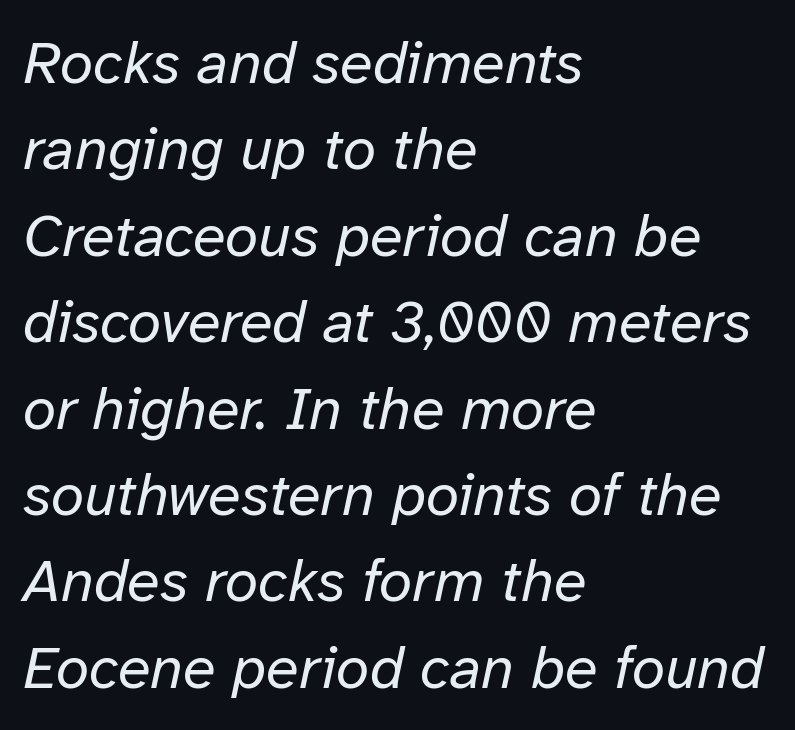
{"italic": "yes", "lean": "right", "slant_degrees": 12, "bold": "no", "weight": "regular", "width": "normal", "stroke_contrast": "low", "x_height": "medium", "monospaced": "no", "underline": "no", "align": "left", "line_spacing": "normal", "line_spacing_ratio": 1.44, "letter_spacing": "normal", "letter_spacing_em": 0.0, "glyph_px": 60}
